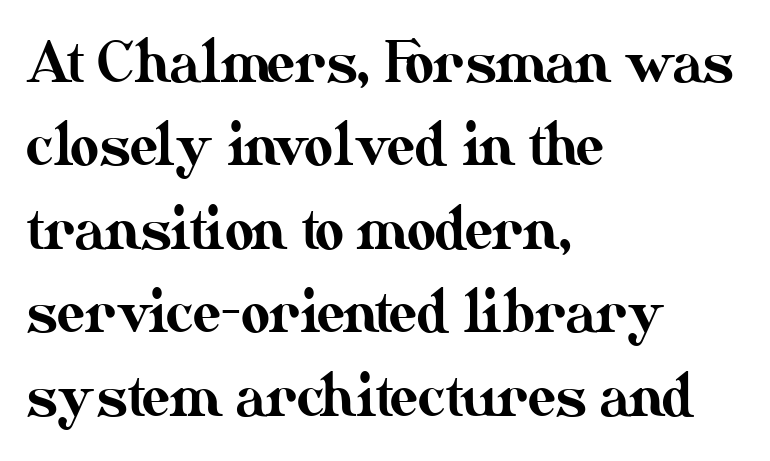
Varying glyph widths throughout — classic text-font behaviour. The specimen omits any rule beneath the text block's lines. Is the letter spacing exaggerated? No — it looks like the ordinary default. Layout note: lines flush left.
